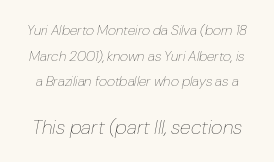
The image shows 20 px text type, italic (leaning right); set line spacing 1.83x, normal letter spacing, not underlined; the second (bottom) block is 1.43x larger.
